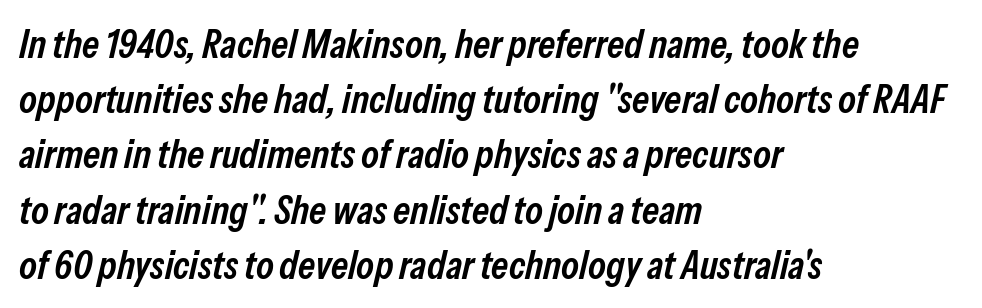
The image shows 40 px semibold, condensed type, italic (leaning right); set left-aligned, normal line spacing (1.38x), normal letter spacing, not underlined; low stroke contrast and a medium x-height.
